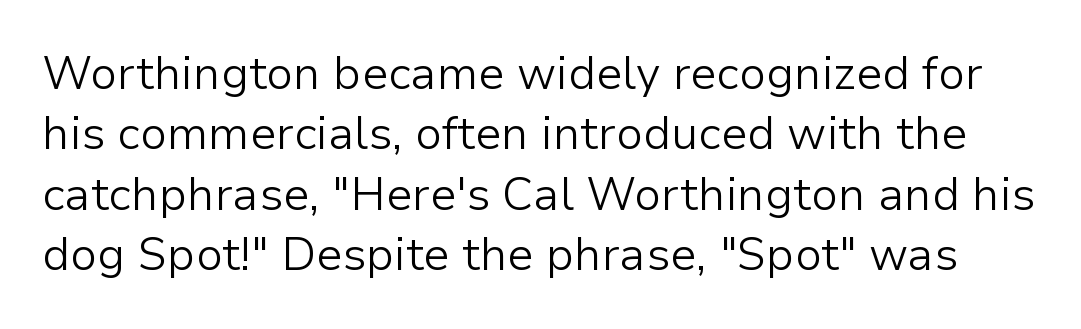
Interline gaps are of average width in this sample. You could not count columns in this text — the font is proportionally spaced. Unlike a traditional serif, this face leaves its strokes unadorned. Glyph-to-glyph distance matches everyday printed text. You can tell it's not italic because the verticals are truly vertical.
